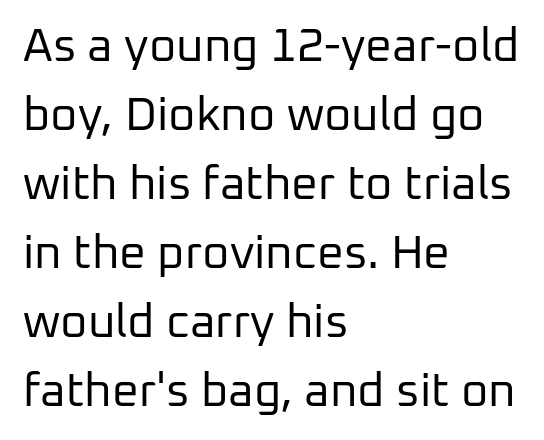
Leading: standard. Examine the stroke ends and you'll find no serifs. Spacing verdict: proportional, widths tailored to each character. Vertical strokes here are truly vertical. The lines are quadded left.
